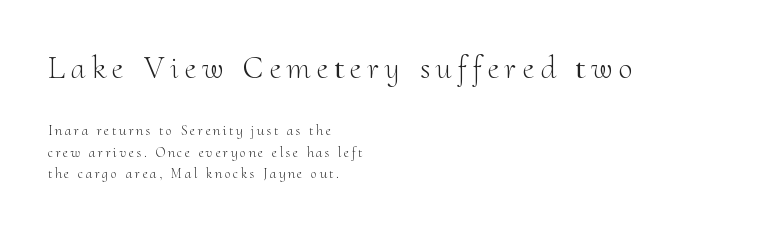
{"serif": "yes", "italic": "no", "bold": "no", "weight": "light", "width": "normal", "stroke_contrast": "medium", "x_height": "small", "monospaced": "no", "underline": "no", "align": "left", "line_spacing": "normal", "line_spacing_ratio": 1.52, "larger_block": "first", "size_ratio": 2.29, "glyph_px": 32}
